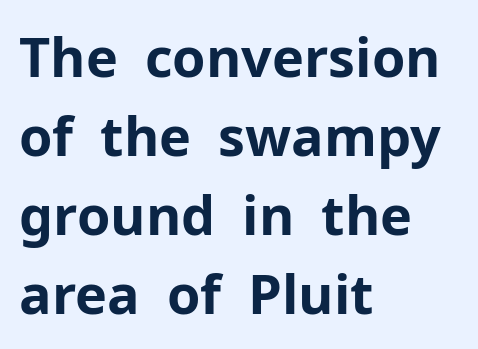
The image shows 54 px bold sans-serif type, upright; set left-aligned, normal line spacing (1.46x), normal letter spacing, not underlined; low stroke contrast and a medium x-height.
